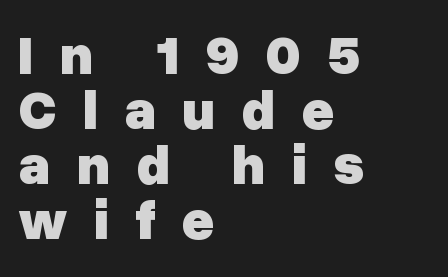
Q: Is the text bold? A: Yes.
Q: Is the text italic (slanted)? A: No, it is upright.
Q: Is the typeface a serif or a sans-serif typeface? A: Sans-serif.
Q: Is the text underlined? A: No.
Q: How is the paragraph aligned? A: Left-aligned.
Q: Is the spacing between letters normal or unusually wide? A: Unusually wide.
Q: Is the spacing between lines tight, normal or loose? A: Tight.
Q: Width (condensed, normal, or wide)? A: Normal.
Q: Stroke contrast? A: Low.
Q: x-height? A: Medium.
Q: Monospaced? A: No.
